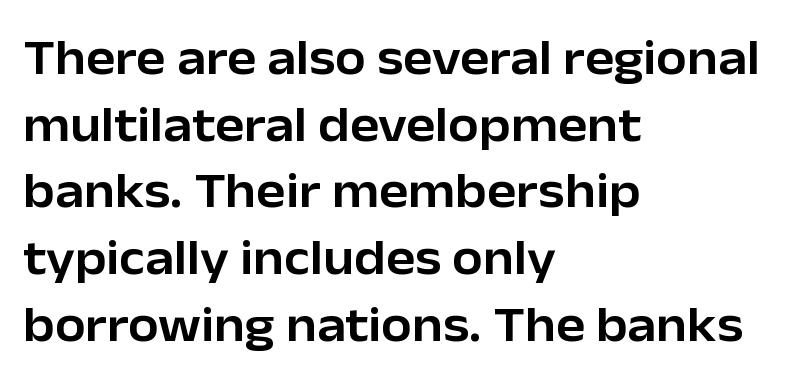
{"serif": "no", "italic": "no", "width": "normal", "stroke_contrast": "low", "x_height": "medium", "monospaced": "no", "underline": "no", "align": "left", "line_spacing": "normal", "line_spacing_ratio": 1.36, "letter_spacing": "normal", "letter_spacing_em": 0.0, "glyph_px": 49}
